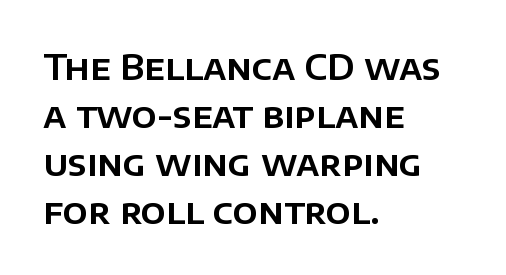
The letters carry no serifs — their stems end cleanly without finishing strokes. Tracking here is standard; glyphs follow each other at the usual distance. This sample keeps an unexceptional amount of space between lines. No italicization has been applied; the sample stays upright.
